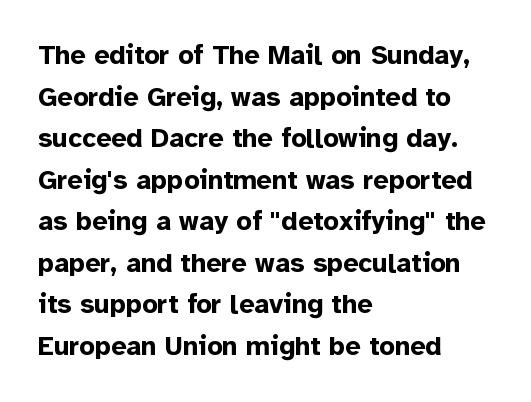
{"italic": "no", "bold": "yes", "underline": "no", "align": "left", "line_spacing": "normal", "line_spacing_ratio": 1.54, "letter_spacing": "normal", "letter_spacing_em": 0.0, "glyph_px": 27}
